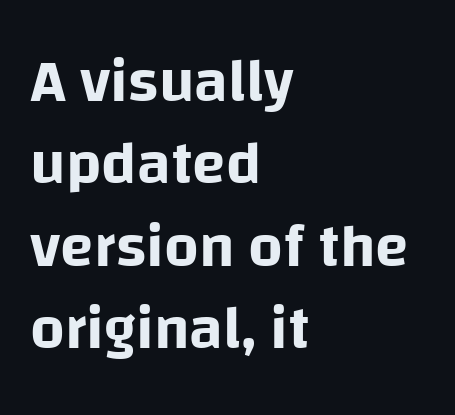
The image shows 61 px sans-serif type, upright; set left-aligned, normal line spacing (1.35x), normal letter spacing, not underlined; low stroke contrast and a large x-height.
